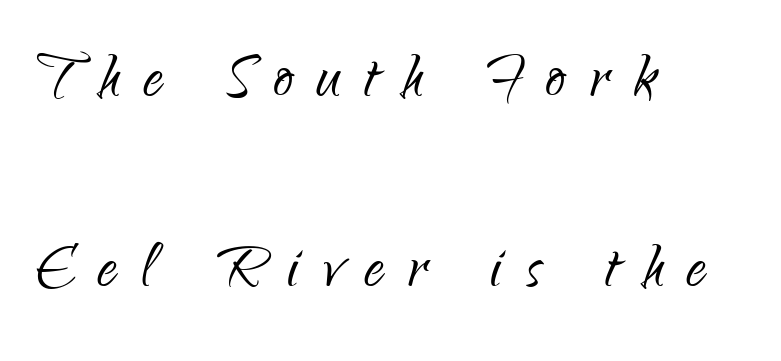
{"serif": "no", "bold": "no", "weight": "light", "width": "condensed", "stroke_contrast": "low", "x_height": "small", "monospaced": "no", "underline": "no", "align": "left", "line_spacing": "loose", "line_spacing_ratio": 2.44, "letter_spacing": "wide", "letter_spacing_em": 0.31, "glyph_px": 78}
